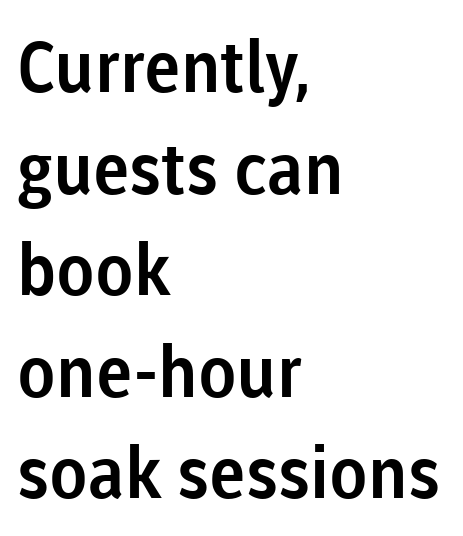
{"serif": "no", "italic": "no", "width": "normal", "stroke_contrast": "low", "x_height": "medium", "monospaced": "no", "underline": "no", "align": "left", "line_spacing": "normal", "line_spacing_ratio": 1.43, "letter_spacing": "normal", "letter_spacing_em": 0.0, "glyph_px": 71}
